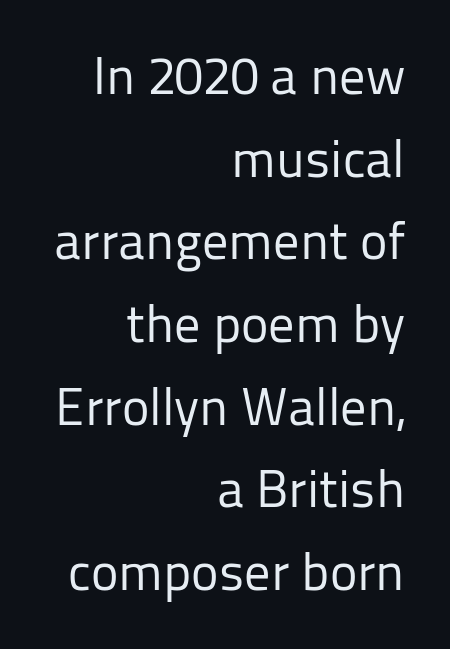
{"serif": "no", "italic": "no", "bold": "no", "weight": "regular", "width": "normal", "stroke_contrast": "low", "x_height": "medium", "monospaced": "no", "underline": "no", "align": "right", "line_spacing": "normal", "line_spacing_ratio": 1.59, "letter_spacing": "normal", "letter_spacing_em": 0.0, "glyph_px": 52}
